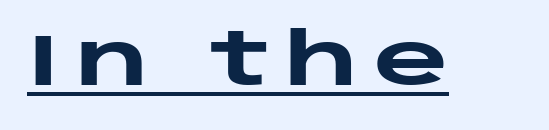
The words here are underlined. The glyphs have the mass of a bold cut. Are there feet on the stems? There aren't — it's a sans. Italic: no, the glyphs are upright roman. Spacing verdict: proportional, widths tailored to each character.
